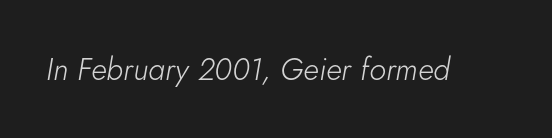
{"italic": "yes", "lean": "right", "slant_degrees": 5, "bold": "no", "weight": "light", "width": "normal", "stroke_contrast": "low", "x_height": "small", "monospaced": "no", "underline": "no", "letter_spacing": "normal", "letter_spacing_em": 0.0, "glyph_px": 31}
